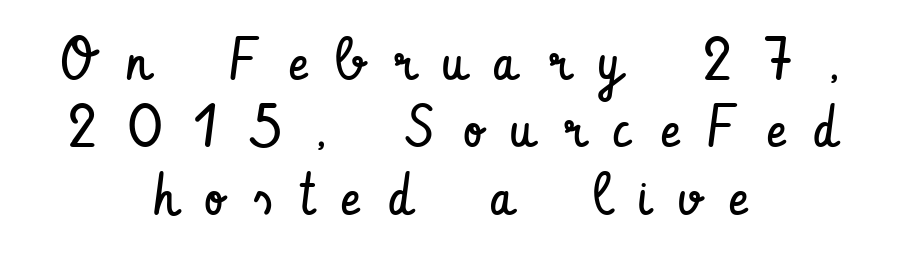
Q: Is the text bold? A: No.
Q: Is the text italic (slanted)? A: No, it is upright.
Q: Is the typeface a serif or a sans-serif typeface? A: Sans-serif.
Q: Is the text underlined? A: No.
Q: How is the paragraph aligned? A: Centered.
Q: Is the spacing between letters normal or unusually wide? A: Unusually wide.
Q: Is the spacing between lines tight, normal or loose? A: Tight.
Q: Width (condensed, normal, or wide)? A: Condensed.
Q: Stroke contrast? A: Low.
Q: x-height? A: Small.
Q: Monospaced? A: No.
